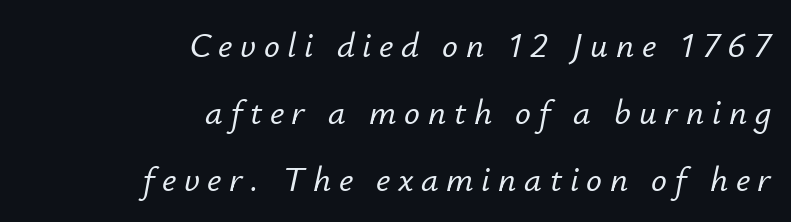
{"italic": "yes", "lean": "right", "slant_degrees": 12, "width": "normal", "stroke_contrast": "low", "x_height": "small", "monospaced": "no", "underline": "no", "align": "right", "line_spacing": "loose", "line_spacing_ratio": 1.91, "letter_spacing": "wide", "letter_spacing_em": 0.22, "glyph_px": 35}
